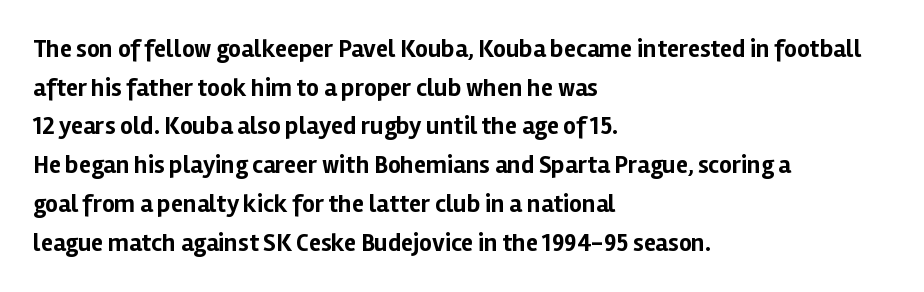
Q: Is the text bold? A: Yes.
Q: Is the text italic (slanted)? A: No, it is upright.
Q: Is the text underlined? A: No.
Q: How is the paragraph aligned? A: Left-aligned.
Q: Is the spacing between letters normal or unusually wide? A: Normal.
Q: Is the spacing between lines tight, normal or loose? A: Normal.
